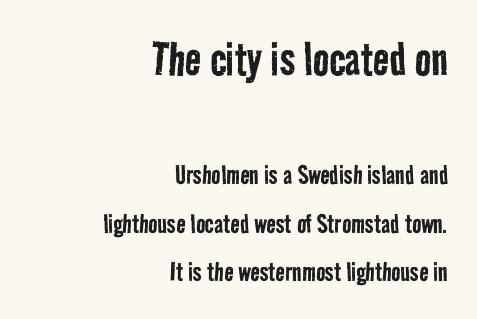
{"serif": "no", "bold": "no", "weight": "regular", "width": "condensed", "stroke_contrast": "low", "x_height": "medium", "monospaced": "no", "underline": "no", "align": "right", "line_spacing": "normal", "line_spacing_ratio": 1.57, "letter_spacing": "normal", "letter_spacing_em": 0.0, "larger_block": "first", "size_ratio": 1.74, "glyph_px": 54}
